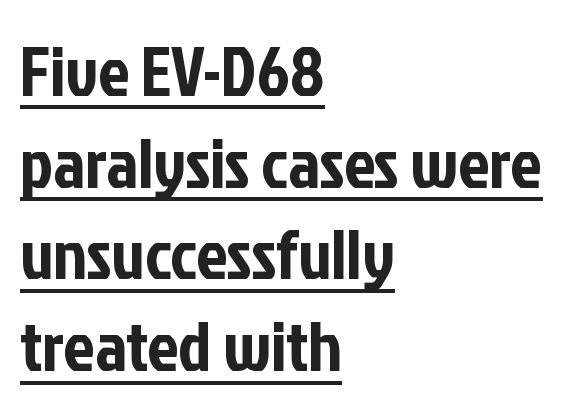
You can tell from the bare stems that sans-serif type was used. Unlike italic type, these characters show no tilt at all. Is this a fixed-width face? No — the glyphs have proportional, varying widths. No extra tracking has been applied to these lines.
